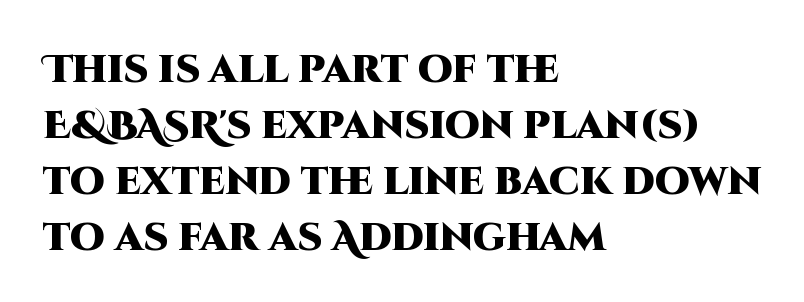
Q: Is the text bold? A: Yes.
Q: Is the text italic (slanted)? A: No, it is upright.
Q: Is the typeface a serif or a sans-serif typeface? A: Sans-serif.
Q: Is the text underlined? A: No.
Q: How is the paragraph aligned? A: Left-aligned.
Q: Is the spacing between letters normal or unusually wide? A: Normal.
Q: Is the spacing between lines tight, normal or loose? A: Normal.
Q: Width (condensed, normal, or wide)? A: Normal.
Q: Stroke contrast? A: High.
Q: x-height? A: Large.
Q: Monospaced? A: No.
